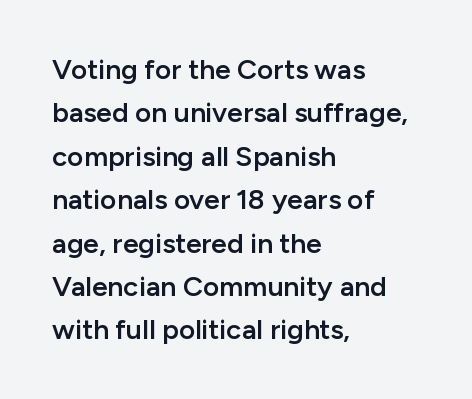
This sample uses an upright cut, with every glyph sitting square on the baseline. Regular leading. Proportional: the letters do not fall into vertical columns. Its strokes are somewhat broadened, the hallmark of semibold type.
